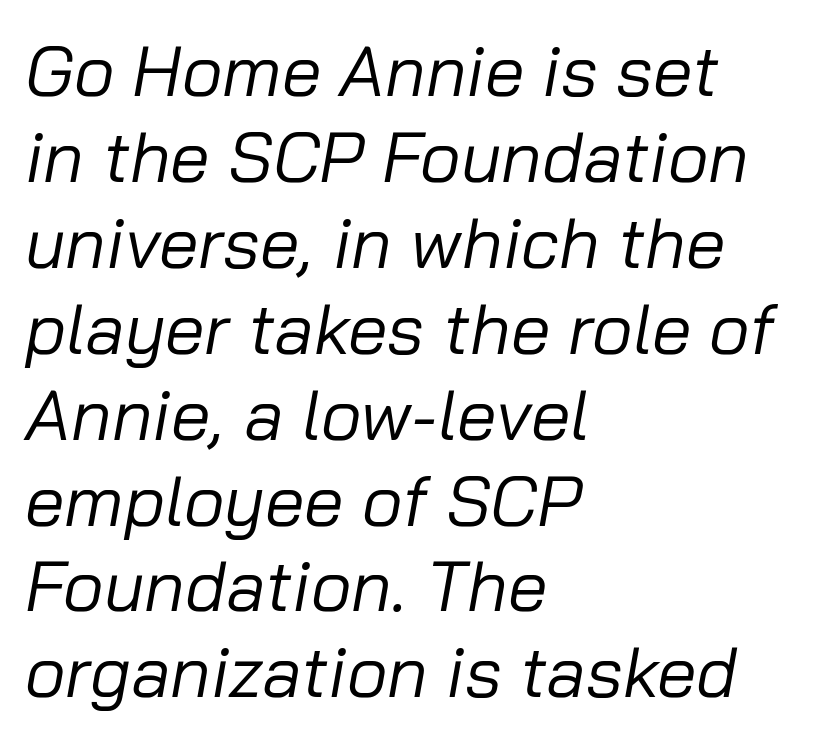
Q: Is the text bold? A: No.
Q: Is the text italic (slanted)? A: Yes, it leans right by about 10 degrees.
Q: Is the text underlined? A: No.
Q: How is the paragraph aligned? A: Left-aligned.
Q: Is the spacing between letters normal or unusually wide? A: Normal.
Q: Width (condensed, normal, or wide)? A: Normal.
Q: Stroke contrast? A: Low.
Q: x-height? A: Medium.
Q: Monospaced? A: No.
